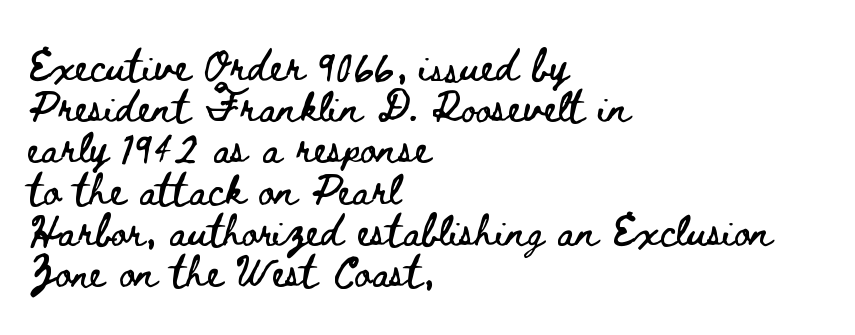
The paragraph has a hard left edge and a soft right edge. The passage shown stacks its lines at a standard gap. Tracking value appears to be zero — textbook default spacing. This sample has the flowing, uneven cadence of proportional lettering. Rule under the text: the space is simply empty.
